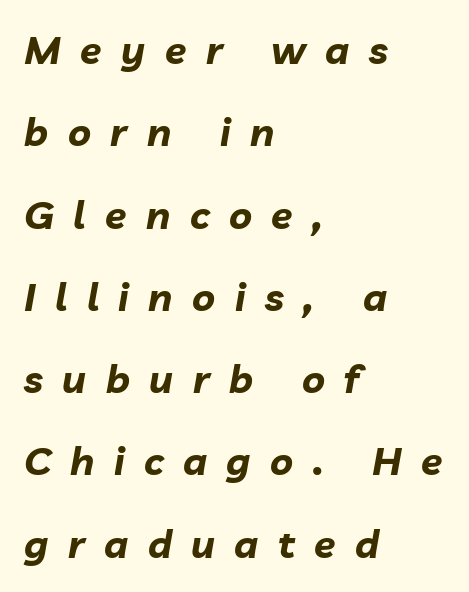
Words float on clear page, feet unadorned. This sample has the flowing, uneven cadence of proportional lettering. Heft: maximum for text — a bold. When letters slant like this, we call the style italic.
